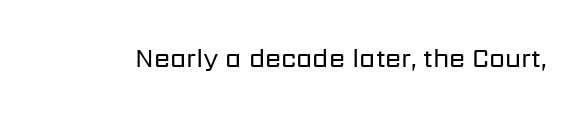
The image shows 26 px text type, upright; set normal letter spacing, not underlined.
